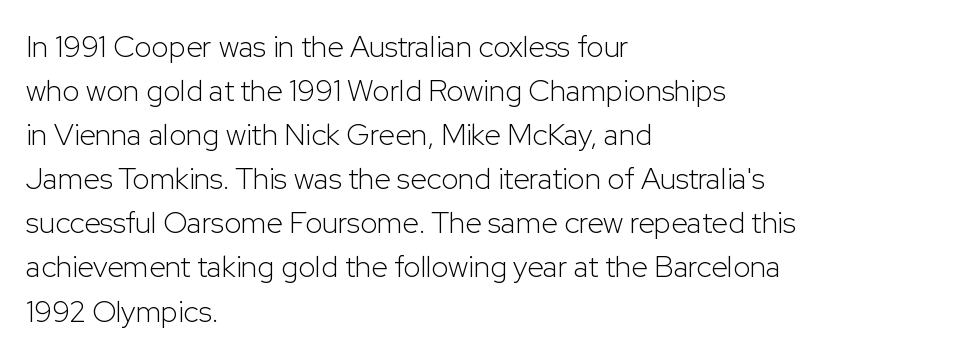
Q: Is the text bold? A: No.
Q: Is the text italic (slanted)? A: No, it is upright.
Q: Is the typeface a serif or a sans-serif typeface? A: Sans-serif.
Q: Is the text underlined? A: No.
Q: How is the paragraph aligned? A: Left-aligned.
Q: Is the spacing between letters normal or unusually wide? A: Normal.
Q: Is the spacing between lines tight, normal or loose? A: Normal.
Q: Width (condensed, normal, or wide)? A: Normal.
Q: Stroke contrast? A: Low.
Q: x-height? A: Medium.
Q: Monospaced? A: No.
